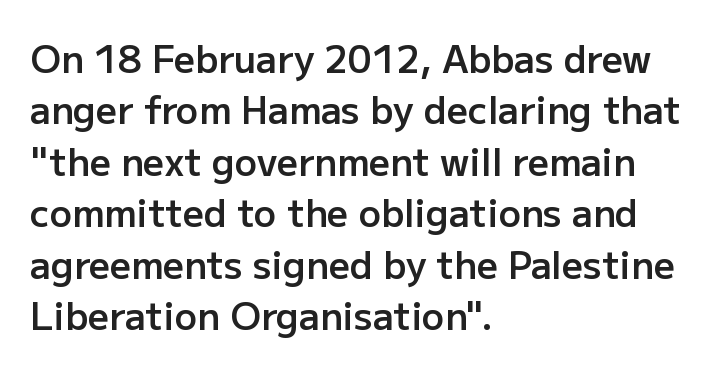
The image shows 37 px semibold sans-serif type, upright; set left-aligned, normal line spacing (1.39x), normal letter spacing, not underlined; low stroke contrast and a medium x-height.
